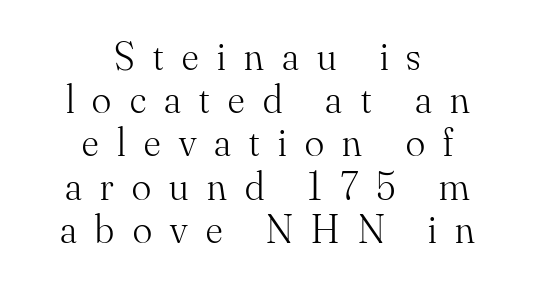
These lines are composed in type with serifs. Casual observation: everything's sitting right in the middle. Lines of text with bare space underneath. Students, note that the glyphs here are deliberately spaced far apart.
